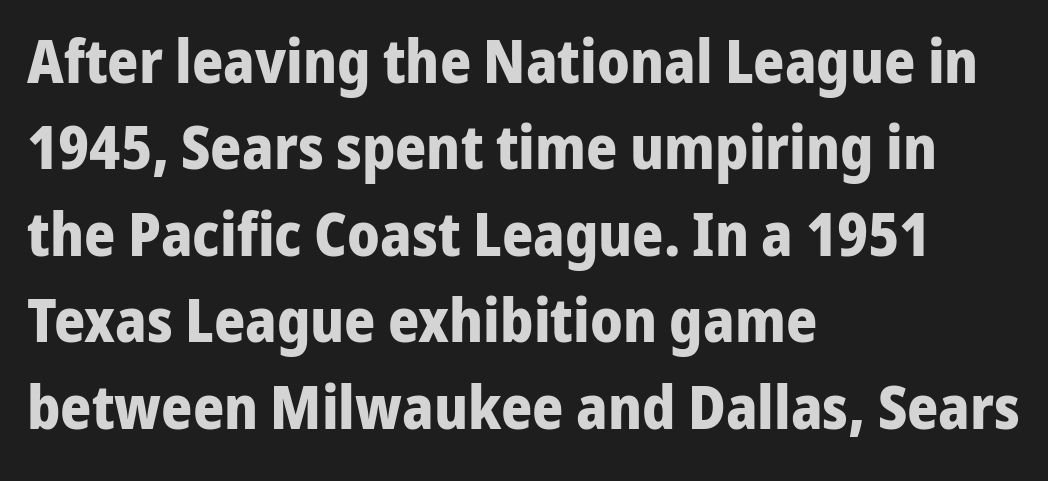
The image shows 60 px bold sans-serif type, upright; set left-aligned, normal line spacing (1.44x), normal letter spacing, not underlined; low stroke contrast and a medium x-height.
